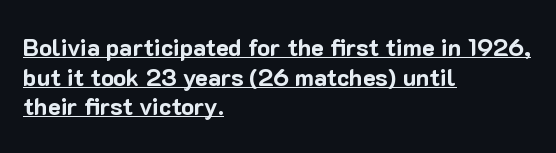
The image shows 24 px bold type, upright; set left-aligned, line spacing 1.23x, normal letter spacing, underlined.
